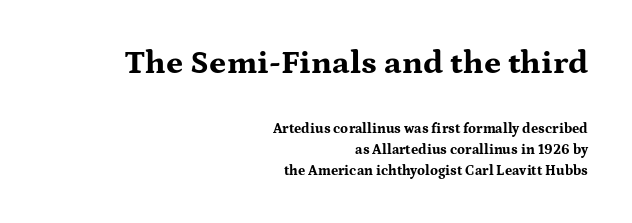
The image shows 33 px bold, wide serif type, upright; set right-aligned, normal line spacing (1.5x), normal letter spacing, not underlined; the first (top) block is 2.36x larger; medium stroke contrast and a medium x-height.
